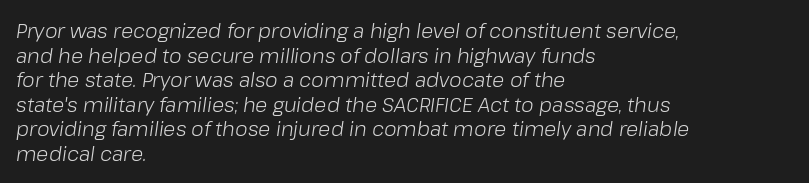
The image shows 20 px text type, italic (leaning right); set left-aligned, line spacing 1.23x, normal letter spacing, not underlined.
